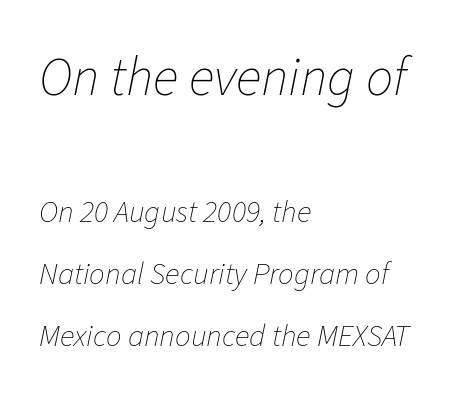
{"italic": "yes", "lean": "right", "slant_degrees": 11, "bold": "no", "weight": "thin", "width": "normal", "stroke_contrast": "low", "x_height": "medium", "monospaced": "no", "underline": "no", "align": "left", "line_spacing": "loose", "line_spacing_ratio": 2.0, "letter_spacing": "normal", "letter_spacing_em": 0.0, "larger_block": "first", "size_ratio": 1.74, "glyph_px": 54}
